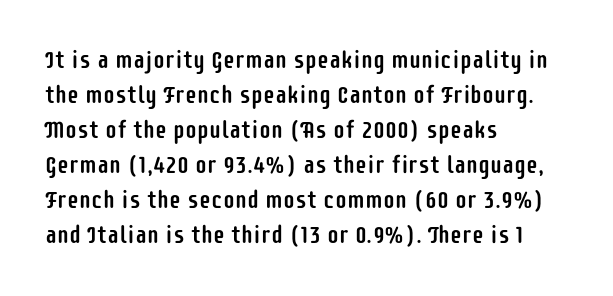
Q: Is the text italic (slanted)? A: No, it is upright.
Q: Is the text underlined? A: No.
Q: How is the paragraph aligned? A: Left-aligned.
Q: Is the spacing between letters normal or unusually wide? A: Normal.
Q: Is the spacing between lines tight, normal or loose? A: Normal.
